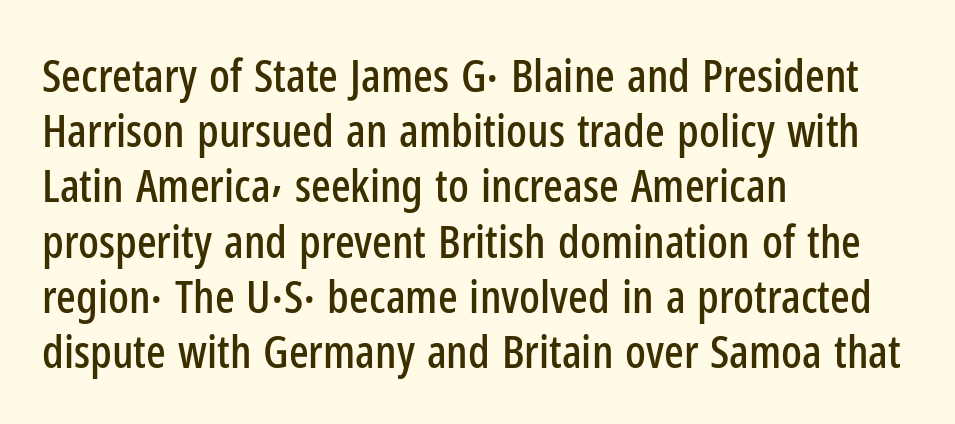
{"serif": "no", "italic": "no", "width": "condensed", "stroke_contrast": "low", "x_height": "medium", "monospaced": "no", "underline": "no", "align": "left", "line_spacing_ratio": 1.2, "letter_spacing": "normal", "letter_spacing_em": 0.0, "glyph_px": 46}
